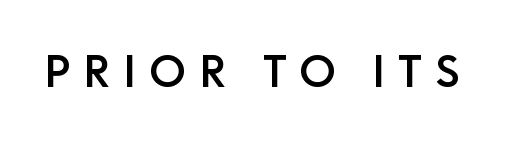
{"serif": "no", "italic": "no", "width": "normal", "stroke_contrast": "low", "x_height": "large", "monospaced": "no", "underline": "no", "letter_spacing": "wide", "letter_spacing_em": 0.29, "glyph_px": 45}
